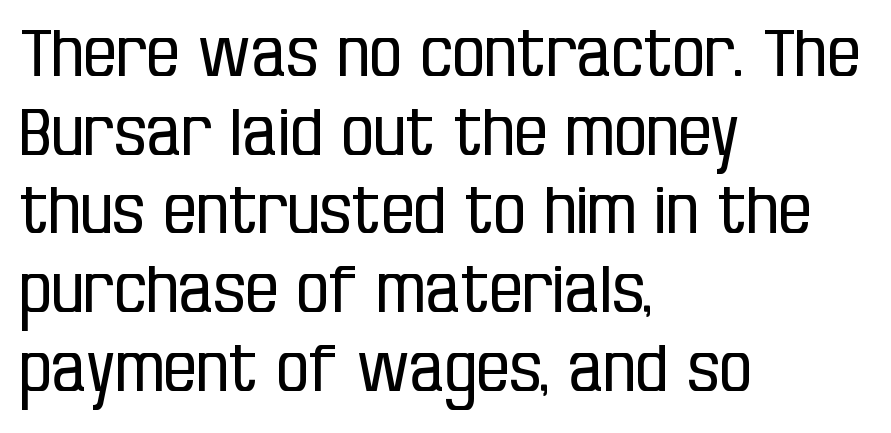
Nobody touched the tracking dial on this one. The typesetter chose a ragged-right arrangement here. The strokes are not fattened; the text isn't bold. The rendering uses natural spacing where letterforms have individual widths. Has an underline been added? It has not. The letters carry no serifs — their stems end cleanly without finishing strokes.
